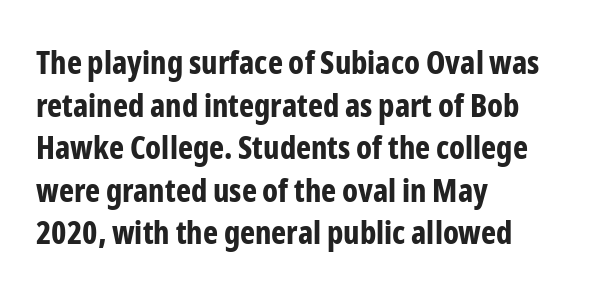
Q: Is the text bold? A: Yes.
Q: Is the text italic (slanted)? A: No, it is upright.
Q: Is the typeface a serif or a sans-serif typeface? A: Sans-serif.
Q: Is the text underlined? A: No.
Q: How is the paragraph aligned? A: Left-aligned.
Q: Is the spacing between letters normal or unusually wide? A: Normal.
Q: Is the spacing between lines tight, normal or loose? A: Normal.
Q: Width (condensed, normal, or wide)? A: Condensed.
Q: Stroke contrast? A: Low.
Q: x-height? A: Medium.
Q: Monospaced? A: No.
